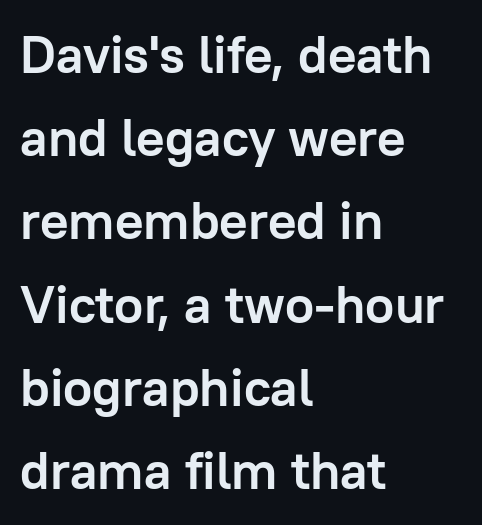
{"serif": "no", "italic": "no", "bold": "yes", "weight": "semibold", "width": "normal", "stroke_contrast": "low", "x_height": "medium", "monospaced": "no", "underline": "no", "align": "left", "line_spacing": "normal", "line_spacing_ratio": 1.57, "letter_spacing": "normal", "letter_spacing_em": 0.0, "glyph_px": 53}
